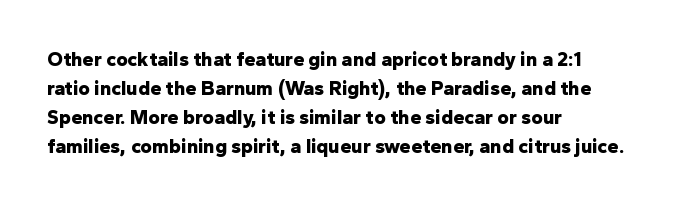
{"italic": "no", "bold": "yes", "underline": "no", "align": "left", "line_spacing": "normal", "line_spacing_ratio": 1.45, "letter_spacing": "normal", "letter_spacing_em": 0.0, "glyph_px": 20}
